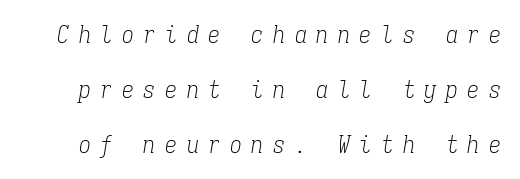
The block of text is sparse from top to bottom, with ample space between rows. Underlining? Definitely not there. Tracking value appears strongly positive — letters spread wide. Letters have the restrained weight of plain body copy at most. Would a proofreader flag this as italicized? Yes.
